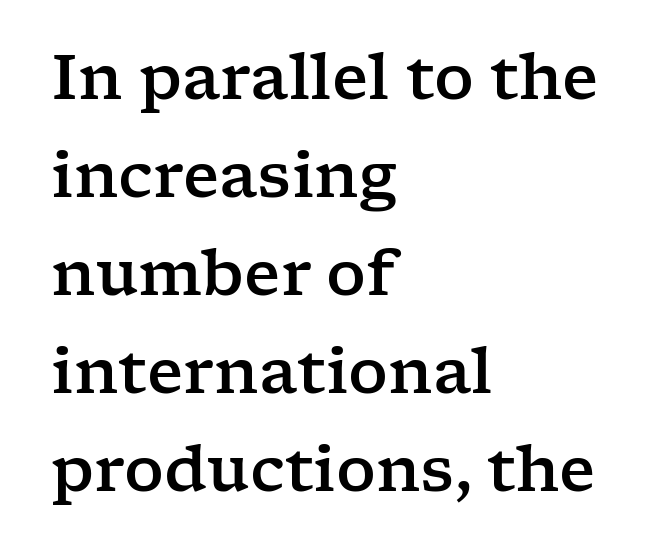
Q: Is the text italic (slanted)? A: No, it is upright.
Q: Is the typeface a serif or a sans-serif typeface? A: Serif.
Q: Is the text underlined? A: No.
Q: How is the paragraph aligned? A: Left-aligned.
Q: Is the spacing between letters normal or unusually wide? A: Normal.
Q: Is the spacing between lines tight, normal or loose? A: Normal.
Q: Width (condensed, normal, or wide)? A: Wide.
Q: Stroke contrast? A: Low.
Q: x-height? A: Medium.
Q: Monospaced? A: No.
